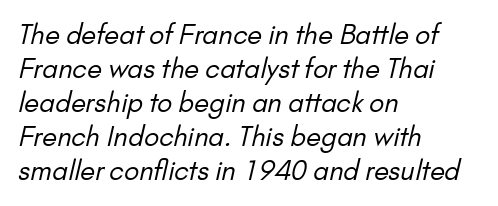
The image shows 27 px text type; set left-aligned, normal line spacing (1.26x), normal letter spacing, not underlined.
